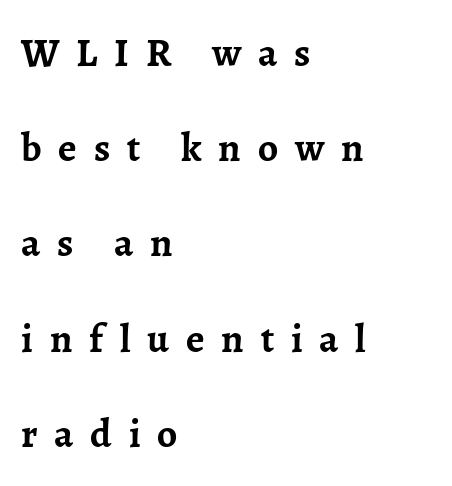
Every character sits straight up, as roman type does. Look at the bottom of the vertical strokes: they flare into serifs here. The rendering inserts visible extra space after every character. A clean baseline with only descenders dipping below it. Airy leading.
